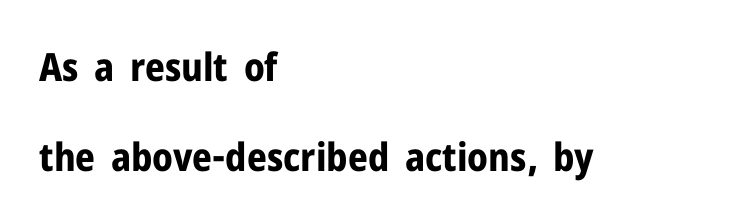
{"serif": "no", "italic": "no", "bold": "yes", "weight": "bold", "width": "normal", "stroke_contrast": "low", "x_height": "medium", "monospaced": "no", "underline": "no", "align": "left", "line_spacing": "loose", "line_spacing_ratio": 2.31, "letter_spacing": "normal", "letter_spacing_em": 0.0, "glyph_px": 39}
